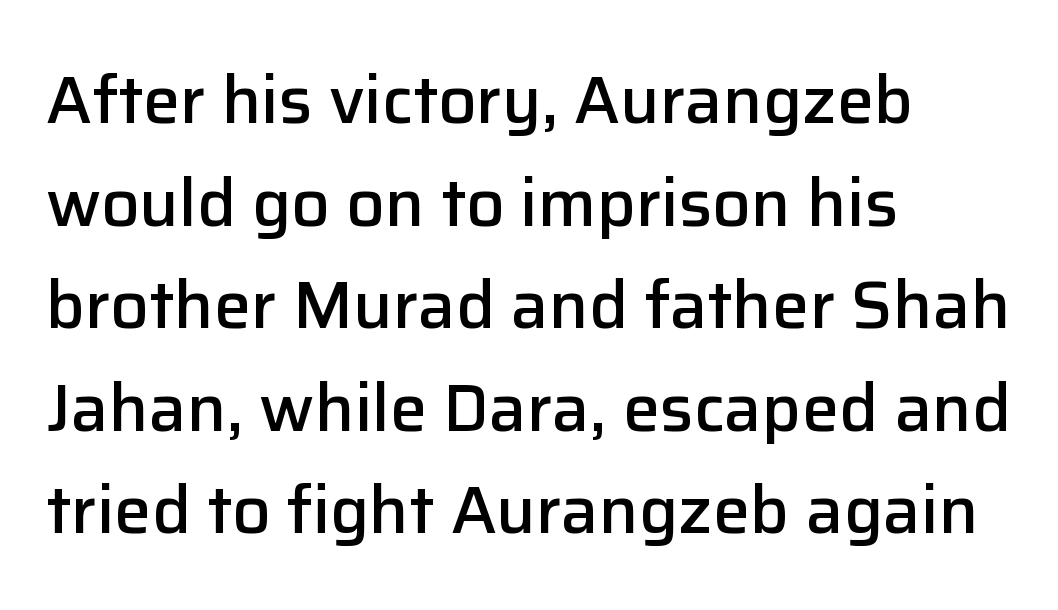
A classic flush-left, rag-right setting is used for this passage. This sample uses plain, unmodified letter spacing. Characters remain perfectly vertical along every line. The passage shown is semibold, sitting just below true bold.
